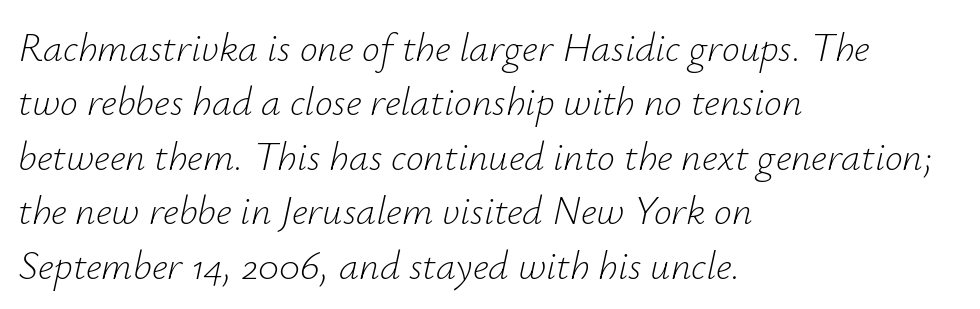
Q: Is the text bold? A: No.
Q: Is the text italic (slanted)? A: Yes, it leans right by about 12 degrees.
Q: Is the text underlined? A: No.
Q: How is the paragraph aligned? A: Left-aligned.
Q: Is the spacing between letters normal or unusually wide? A: Normal.
Q: Is the spacing between lines tight, normal or loose? A: Normal.
Q: Width (condensed, normal, or wide)? A: Normal.
Q: Stroke contrast? A: Low.
Q: x-height? A: Small.
Q: Monospaced? A: No.
